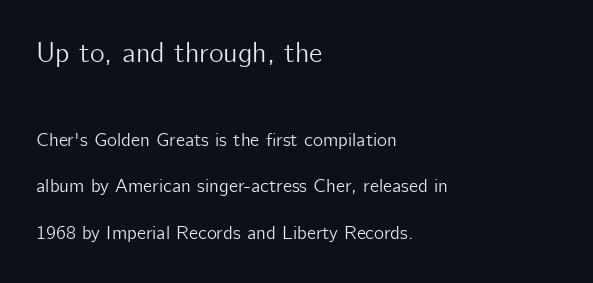
Q: Is the text italic (slanted)? A: No, it is upright.
Q: Is the typeface a serif or a sans-serif typeface? A: Sans-serif.
Q: Is the text underlined? A: No.
Q: How is the paragraph aligned? A: Left-aligned.
Q: Is the spacing between letters normal or unusually wide? A: Normal.
Q: Is the spacing between lines tight, normal or loose? A: Loose.
Q: Which block of text is set in a larger size, the first (top) or the second (bottom)? A: The first (top) one.
Q: Width (condensed, normal, or wide)? A: Normal.
Q: Stroke contrast? A: Low.
Q: x-height? A: Medium.
Q: Monospaced? A: No.
